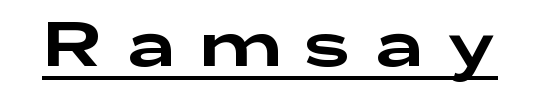
{"serif": "no", "italic": "no", "width": "wide", "stroke_contrast": "low", "x_height": "medium", "monospaced": "no", "underline": "yes", "letter_spacing": "wide", "letter_spacing_em": 0.37, "glyph_px": 62}
